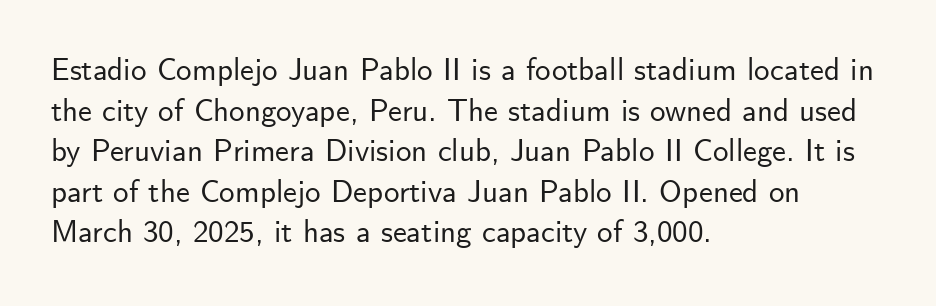
{"serif": "no", "italic": "no", "width": "normal", "stroke_contrast": "low", "x_height": "small", "monospaced": "no", "underline": "no", "align": "left", "line_spacing": "normal", "line_spacing_ratio": 1.31, "letter_spacing": "normal", "letter_spacing_em": 0.0, "glyph_px": 31}
